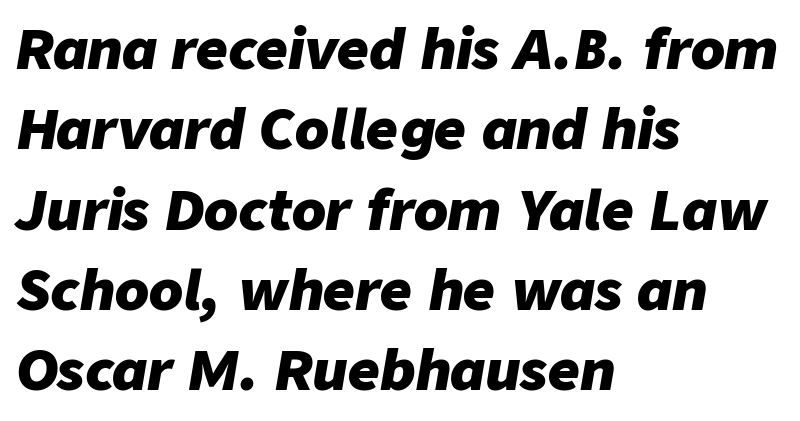
You could not count columns in this text — the font is proportionally spaced. Short note: letters normally spaced. Line beginnings align vertically; line endings do not. The passage shown is not underscored anywhere. These lines were composed using italics. A dark, heavy texture on the line: the type is bold.
